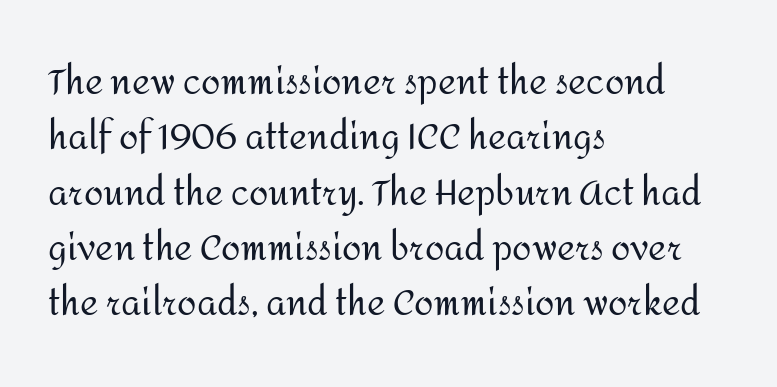
Q: Is the text bold? A: No.
Q: Is the text italic (slanted)? A: No, it is upright.
Q: Is the typeface a serif or a sans-serif typeface? A: Sans-serif.
Q: Is the text underlined? A: No.
Q: How is the paragraph aligned? A: Left-aligned.
Q: Is the spacing between letters normal or unusually wide? A: Normal.
Q: Is the spacing between lines tight, normal or loose? A: Normal.
Q: Width (condensed, normal, or wide)? A: Normal.
Q: Stroke contrast? A: Medium.
Q: x-height? A: Medium.
Q: Monospaced? A: No.
